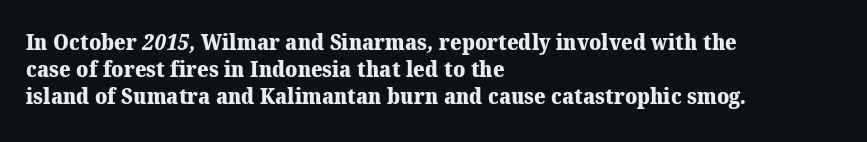
The image shows 22 px bold type; set left-aligned, line spacing 1.23x, normal letter spacing, not underlined.
